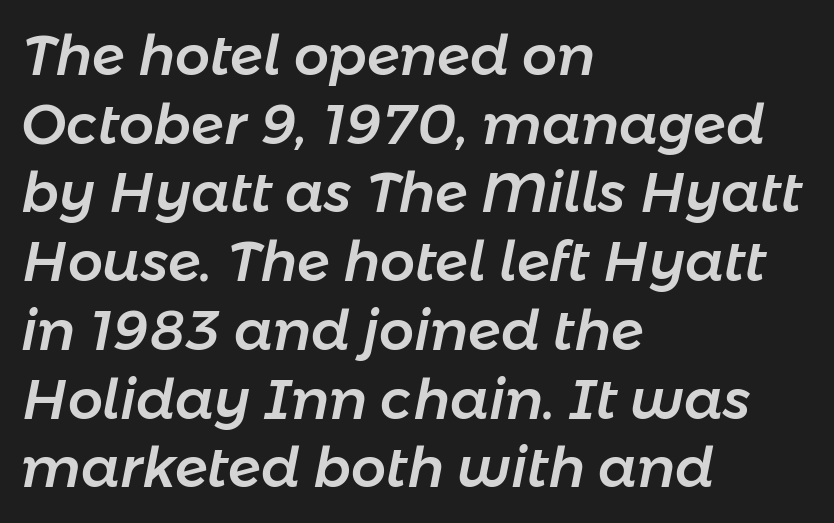
Q: Is the text italic (slanted)? A: Yes, it leans right by about 11 degrees.
Q: Is the text underlined? A: No.
Q: How is the paragraph aligned? A: Left-aligned.
Q: Is the spacing between letters normal or unusually wide? A: Normal.
Q: Is the spacing between lines tight, normal or loose? A: Normal.
Q: Width (condensed, normal, or wide)? A: Normal.
Q: Stroke contrast? A: Low.
Q: x-height? A: Medium.
Q: Monospaced? A: No.
